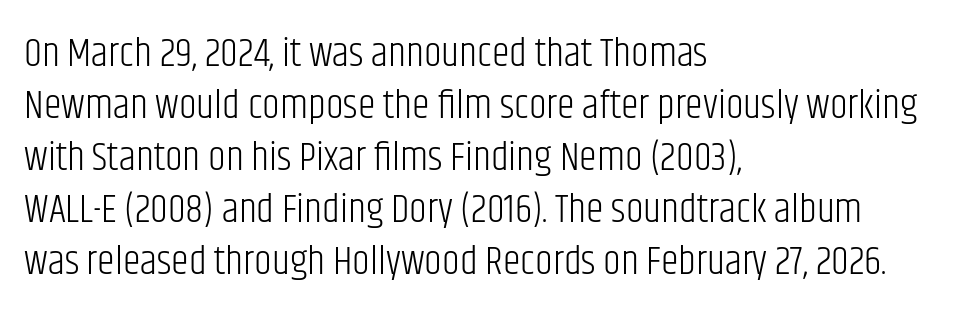
The passage shown is not underscored anywhere. Typographically, this falls in the sans-serif category. Rendered with straight, roman letterforms. Is the block centered? No — it sits flush against the left margin. Do the characters align in a grid? No, the font is proportional. This sample uses plain, unmodified letter spacing.
